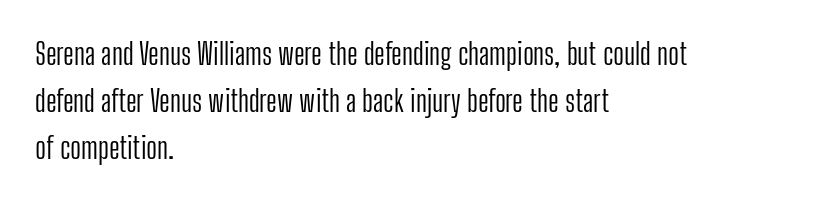
{"serif": "no", "italic": "no", "bold": "no", "weight": "light", "width": "condensed", "stroke_contrast": "low", "x_height": "medium", "monospaced": "no", "underline": "no", "align": "left", "line_spacing": "normal", "line_spacing_ratio": 1.56, "letter_spacing": "normal", "letter_spacing_em": 0.0, "glyph_px": 30}
